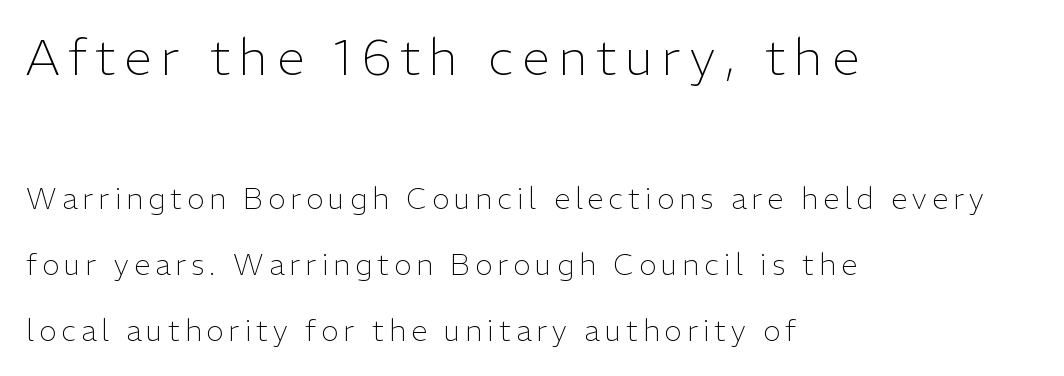
The space between consecutive lines is lavish. Spacing verdict: proportional, widths tailored to each character. This is roman type, the default non-slanted kind. The passage shown is not bold in any degree. Look at the bottom of the vertical strokes: they stop flat, with no serifs. Is the block centered? No — it sits flush against the left margin.
